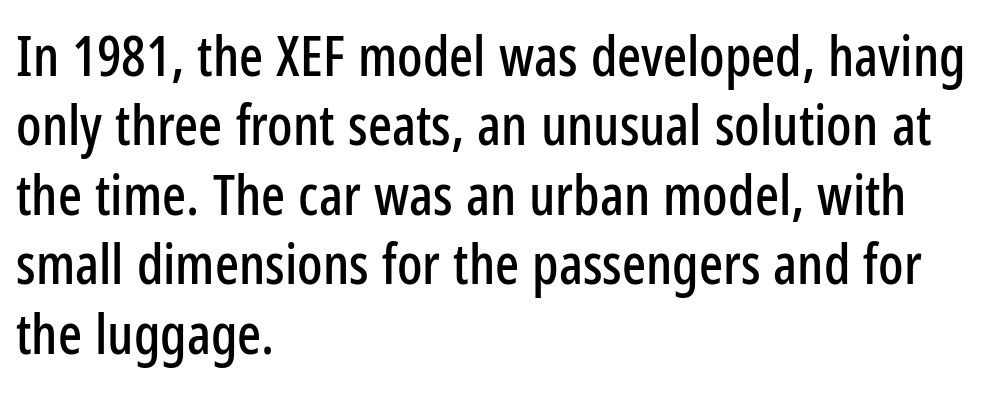
Rendered with straight, roman letterforms. Only glyphs here, with clear space below each row. Every row of glyphs begins at an identical x-position on the left. Characters follow at the spacing the type designer built in.
